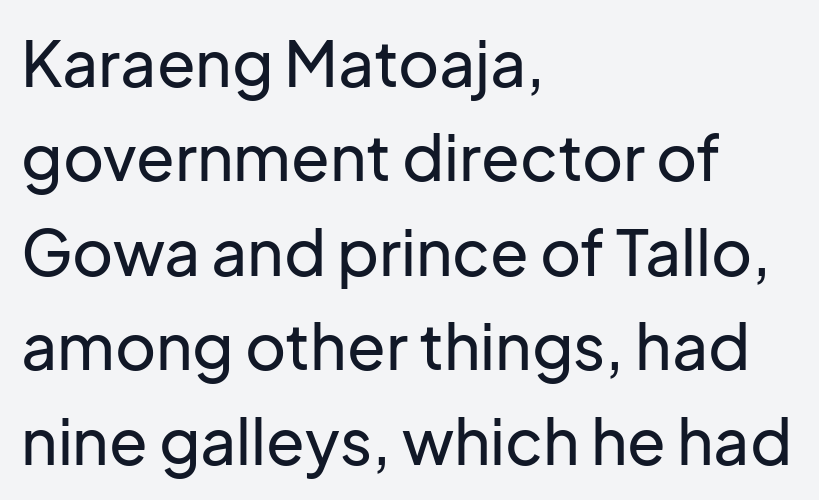
The image shows 63 px sans-serif type, upright; set left-aligned, normal line spacing (1.5x), normal letter spacing, not underlined; low stroke contrast and a medium x-height.
